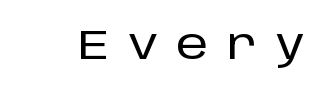
The image shows 41 px sans-serif type, upright; set unusually wide letter spacing (+0.45 em), not underlined; low stroke contrast and a large x-height.
